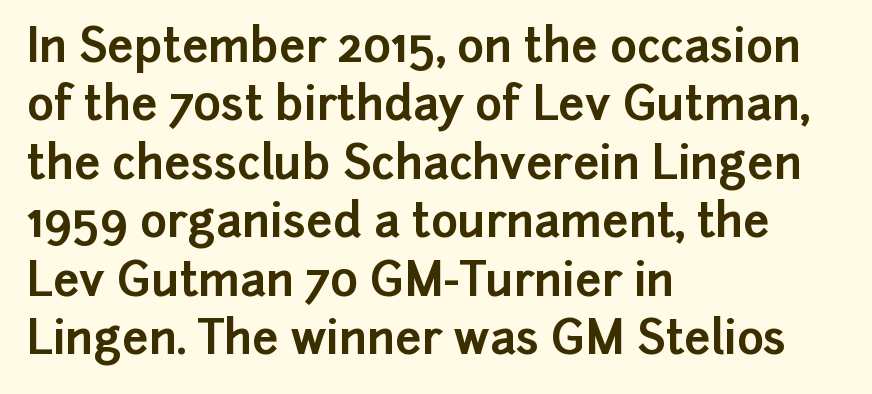
Think of a printed novel: that variable character pitch is what you see here. It's the straight-up-and-down kind of type. The designer left line spacing at the default. Left-aligned paragraph, ragged on the right. The letters are bold, with thick, heavy strokes. The font family rendered here belongs to the sans-serif group.
